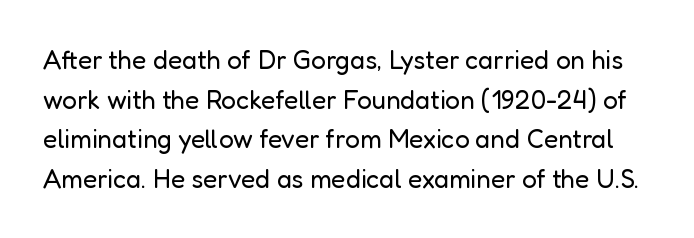
Q: Is the text bold? A: No.
Q: Is the text italic (slanted)? A: No, it is upright.
Q: Is the text underlined? A: No.
Q: Is the spacing between letters normal or unusually wide? A: Normal.
Q: Is the spacing between lines tight, normal or loose? A: Normal.
